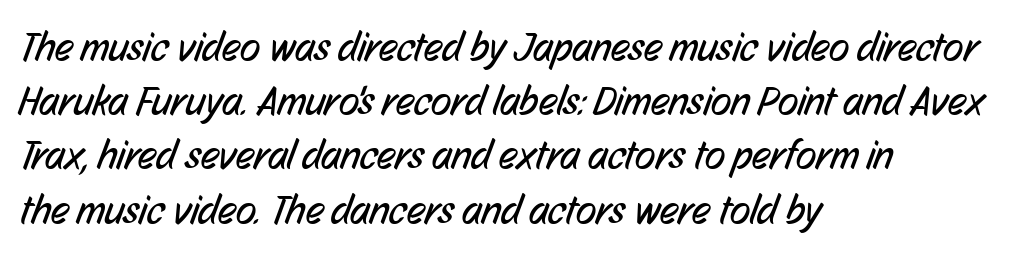
Q: Is the text bold? A: No.
Q: Is the typeface a serif or a sans-serif typeface? A: Sans-serif.
Q: Is the text underlined? A: No.
Q: How is the paragraph aligned? A: Left-aligned.
Q: Is the spacing between letters normal or unusually wide? A: Normal.
Q: Is the spacing between lines tight, normal or loose? A: Normal.
Q: Width (condensed, normal, or wide)? A: Condensed.
Q: Stroke contrast? A: Low.
Q: x-height? A: Medium.
Q: Monospaced? A: No.
